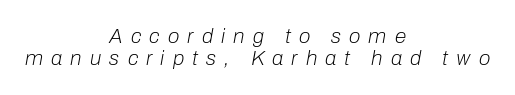
The image shows 21 px text type, italic (leaning right); set centered, tight line spacing (1.07x), unusually wide letter spacing (+0.39 em), not underlined.
